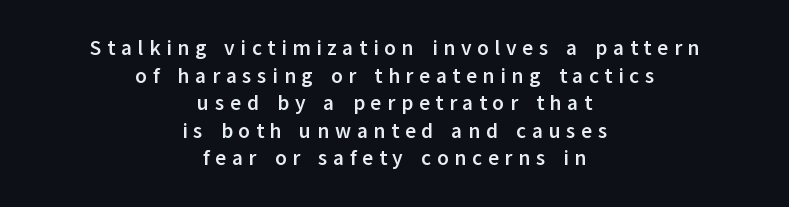
The image shows 21 px bold type, upright; set centered, normal line spacing (1.31x), unusually wide letter spacing (+0.27 em), not underlined.
